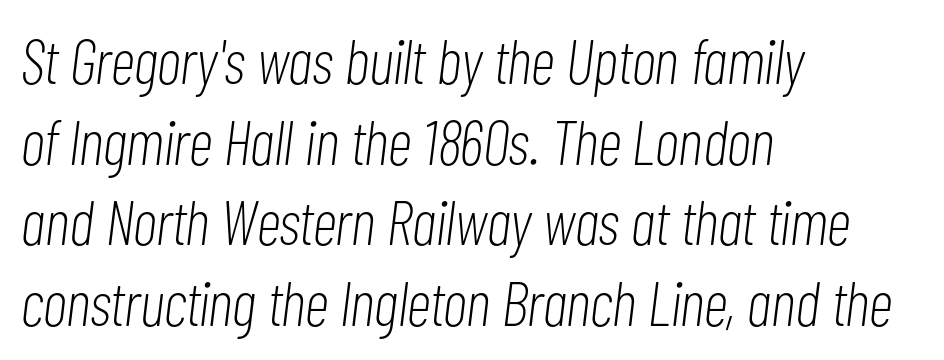
You could not count columns in this text — the font is proportionally spaced. Heft: none added — not bold. Students, note that the glyphs here touch the page at normal intervals. The area under the type is left untouched. The glyphs look as if they've been sheared to an angle. Students, observe: this is what conventionally led text looks like.
